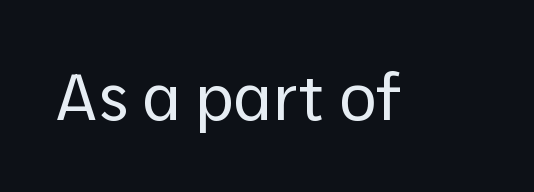
Q: Is the text bold? A: No.
Q: Is the text italic (slanted)? A: No, it is upright.
Q: Is the typeface a serif or a sans-serif typeface? A: Sans-serif.
Q: Is the text underlined? A: No.
Q: Is the spacing between letters normal or unusually wide? A: Normal.
Q: Width (condensed, normal, or wide)? A: Normal.
Q: Stroke contrast? A: Low.
Q: x-height? A: Medium.
Q: Monospaced? A: No.
